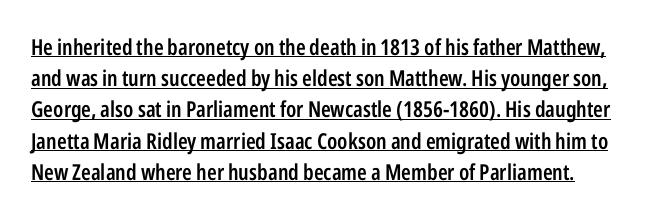
The image shows 22 px text type, upright; set normal line spacing (1.42x), normal letter spacing, underlined.
